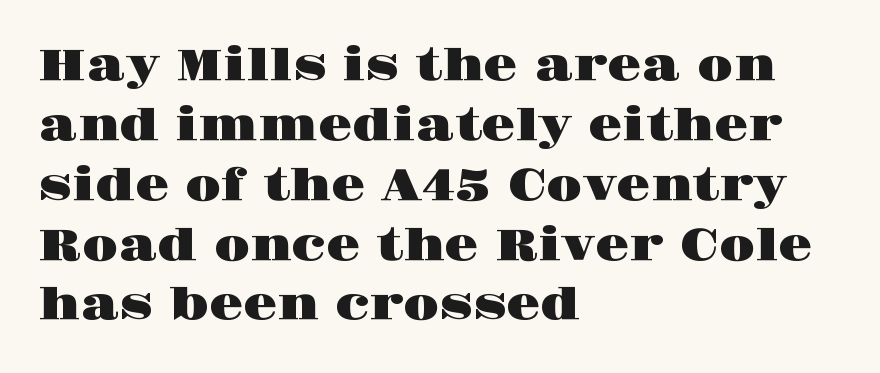
Q: Is the text italic (slanted)? A: No, it is upright.
Q: Is the typeface a serif or a sans-serif typeface? A: Serif.
Q: Is the text underlined? A: No.
Q: How is the paragraph aligned? A: Left-aligned.
Q: Is the spacing between letters normal or unusually wide? A: Normal.
Q: Is the spacing between lines tight, normal or loose? A: Normal.
Q: Width (condensed, normal, or wide)? A: Wide.
Q: Stroke contrast? A: High.
Q: x-height? A: Large.
Q: Monospaced? A: No.
